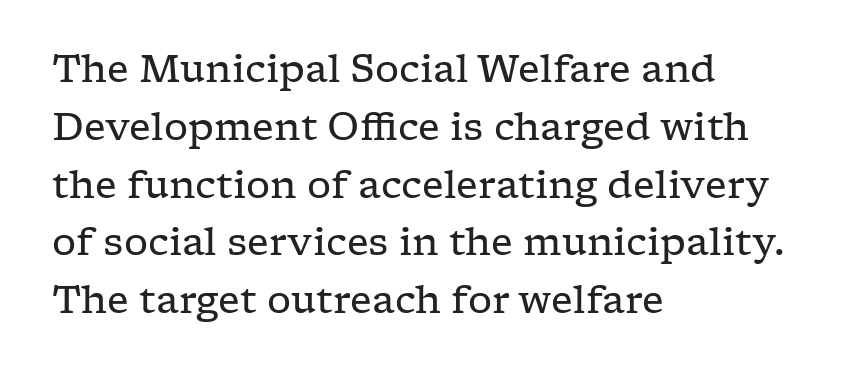
{"serif": "yes", "italic": "no", "bold": "no", "weight": "regular", "width": "wide", "stroke_contrast": "low", "x_height": "medium", "monospaced": "no", "underline": "no", "align": "left", "line_spacing": "normal", "line_spacing_ratio": 1.52, "letter_spacing": "normal", "letter_spacing_em": 0.0, "glyph_px": 38}
